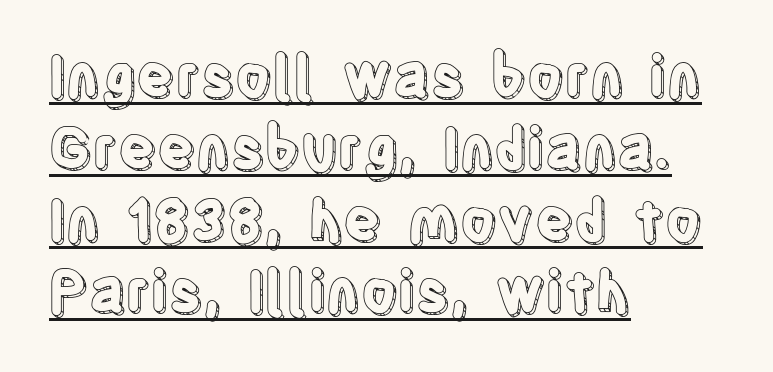
The gaps between neighbouring characters are ordinary and unremarkable. The typesetter chose a ragged-right arrangement here. These lines were composed using upright roman letters. Somebody hit Ctrl+U on this one — the words are underlined.
